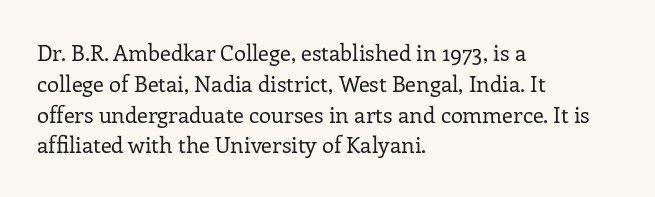
{"italic": "no", "bold": "no", "underline": "no", "align": "left", "line_spacing": "normal", "line_spacing_ratio": 1.4, "letter_spacing": "normal", "letter_spacing_em": 0.0, "glyph_px": 22}
